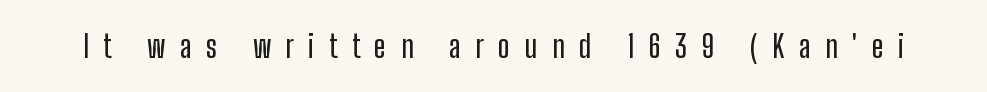
{"serif": "no", "italic": "no", "width": "condensed", "stroke_contrast": "low", "x_height": "medium", "monospaced": "no", "underline": "no", "letter_spacing": "wide", "letter_spacing_em": 0.47, "glyph_px": 31}
